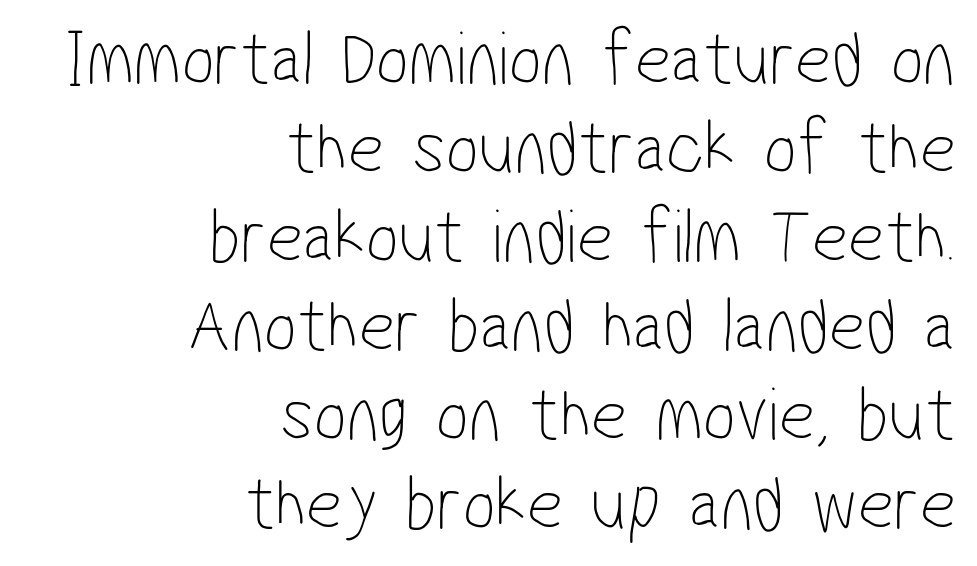
The image shows 78 px thin, condensed sans-serif type; set right-aligned, tight line spacing (1.14x), normal letter spacing, not underlined; low stroke contrast and a medium x-height.
